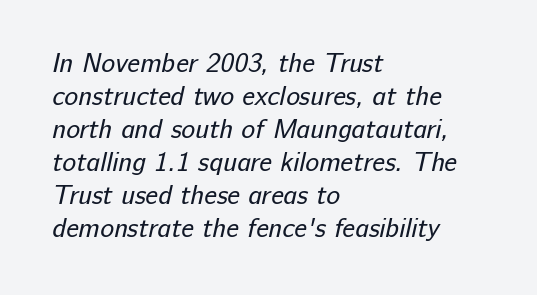
The face looks like a standard text weight, possibly lighter. The typesetter chose a ragged-right arrangement here. Anything drawn beneath the words? Only blank space. The passage shown stacks its lines at a standard gap.
